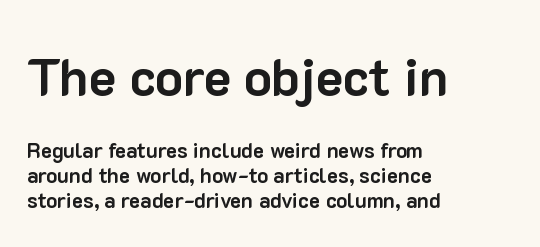
{"serif": "no", "italic": "no", "bold": "yes", "weight": "bold", "width": "normal", "stroke_contrast": "low", "x_height": "medium", "monospaced": "no", "underline": "no", "align": "left", "line_spacing_ratio": 1.18, "letter_spacing": "normal", "letter_spacing_em": 0.0, "larger_block": "first", "size_ratio": 2.48, "glyph_px": 52}
